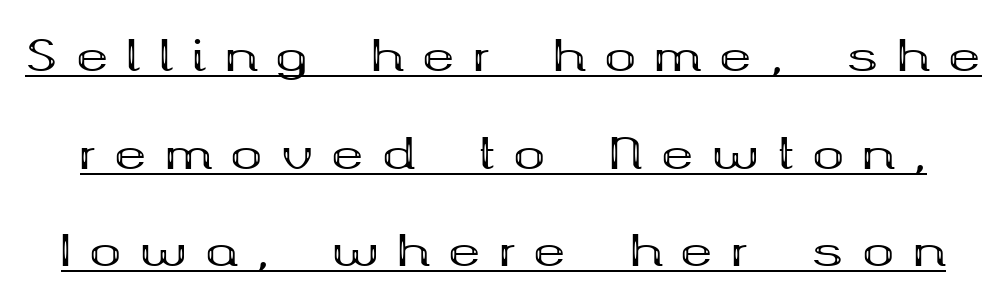
{"serif": "yes", "italic": "no", "bold": "yes", "weight": "bold", "width": "wide", "stroke_contrast": "medium", "x_height": "medium", "monospaced": "no", "underline": "yes", "line_spacing": "loose", "line_spacing_ratio": 2.27, "letter_spacing": "wide", "letter_spacing_em": 0.43, "glyph_px": 43}
